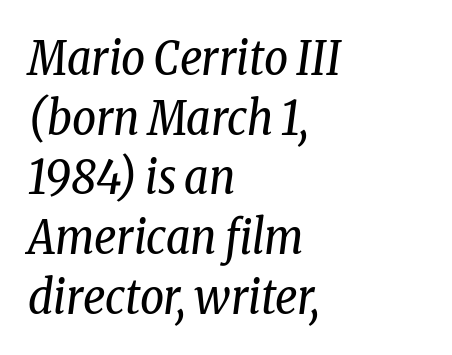
{"serif": "yes", "italic": "yes", "lean": "right", "slant_degrees": 8, "bold": "no", "weight": "regular", "width": "condensed", "stroke_contrast": "low", "x_height": "medium", "monospaced": "no", "underline": "no", "align": "left", "line_spacing": "normal", "line_spacing_ratio": 1.27, "letter_spacing": "normal", "letter_spacing_em": 0.0, "glyph_px": 47}
